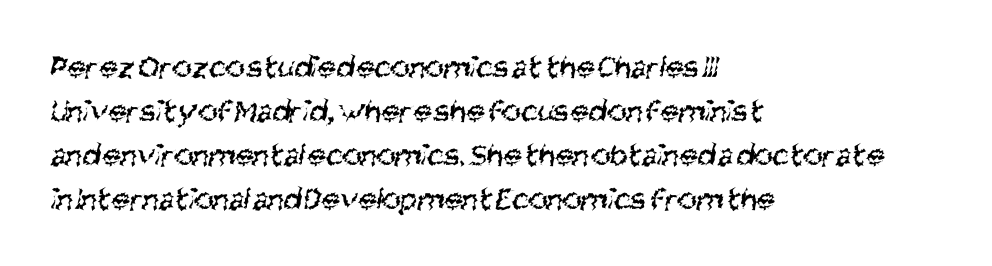
{"serif": "no", "bold": "no", "weight": "regular", "width": "condensed", "stroke_contrast": "medium", "x_height": "large", "monospaced": "no", "underline": "no", "align": "left", "line_spacing": "normal", "line_spacing_ratio": 1.33, "letter_spacing": "normal", "letter_spacing_em": 0.0, "glyph_px": 33}
